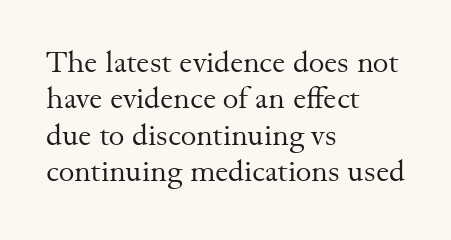
A student would call this left alignment; a typographer would say flush left, rag right. These glyphs show unthickened strokes, regular width or finer. Stroke terminals: seriffed. Spacing verdict: proportional, widths tailored to each character. The letters stand upright; this is a roman face. Quick note: underline off.
